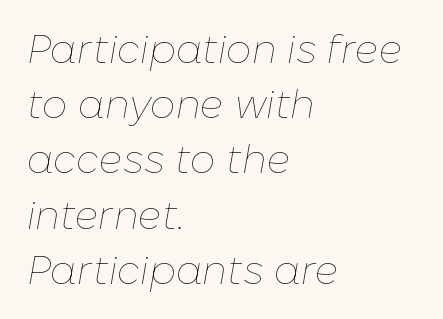
The image shows 40 px thin type, italic (leaning right); set left-aligned, normal line spacing (1.38x), normal letter spacing, not underlined; low stroke contrast and a medium x-height.
